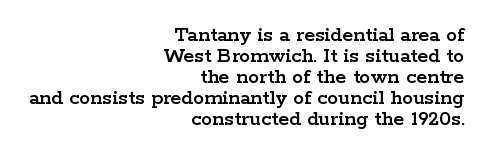
Q: Is the text italic (slanted)? A: No, it is upright.
Q: Is the text underlined? A: No.
Q: How is the paragraph aligned? A: Right-aligned.
Q: Is the spacing between letters normal or unusually wide? A: Normal.
Q: Is the spacing between lines tight, normal or loose? A: Tight.
